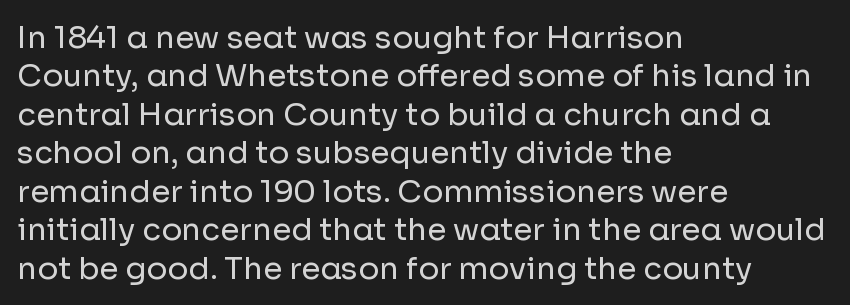
Q: Is the text bold? A: No.
Q: Is the text italic (slanted)? A: No, it is upright.
Q: Is the typeface a serif or a sans-serif typeface? A: Sans-serif.
Q: Is the text underlined? A: No.
Q: How is the paragraph aligned? A: Left-aligned.
Q: Is the spacing between letters normal or unusually wide? A: Normal.
Q: Width (condensed, normal, or wide)? A: Normal.
Q: Stroke contrast? A: Low.
Q: x-height? A: Medium.
Q: Monospaced? A: No.
